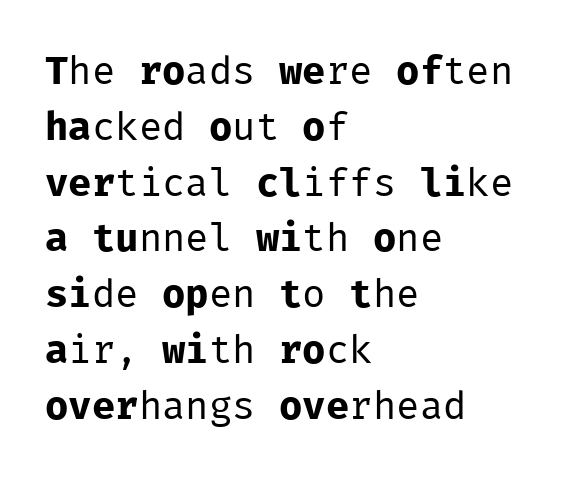
Spacing verdict: monospaced, one width for all characters. Counters stay open thanks to moderate or lighter strokes. Left-aligned paragraph, ragged on the right. Standard letterfit; no display-style spreading of the glyphs. To sum up the face: it is a sans, with no serifs.
